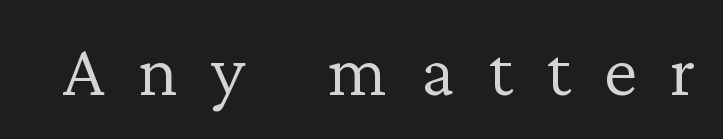
{"serif": "yes", "italic": "no", "bold": "no", "weight": "light", "width": "normal", "stroke_contrast": "low", "x_height": "medium", "monospaced": "no", "underline": "no", "letter_spacing": "wide", "letter_spacing_em": 0.45, "glyph_px": 75}
